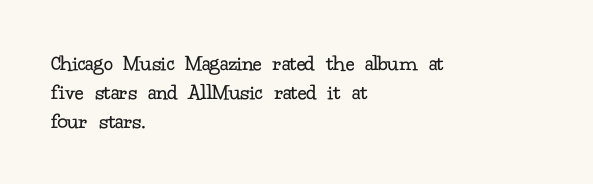
The image shows 23 px text type, upright; set left-aligned, normal line spacing (1.26x), normal letter spacing, not underlined.
